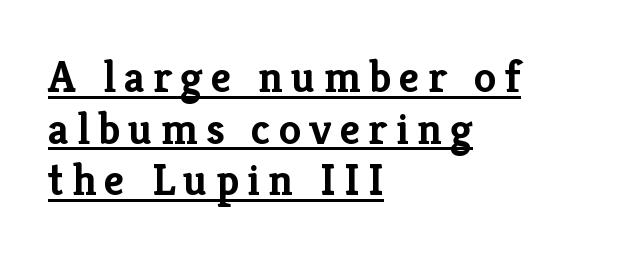
Q: Is the text bold? A: Yes.
Q: Is the text italic (slanted)? A: No, it is upright.
Q: Is the typeface a serif or a sans-serif typeface? A: Serif.
Q: Is the text underlined? A: Yes.
Q: How is the paragraph aligned? A: Left-aligned.
Q: Is the spacing between lines tight, normal or loose? A: Tight.
Q: Width (condensed, normal, or wide)? A: Normal.
Q: Stroke contrast? A: Low.
Q: x-height? A: Medium.
Q: Monospaced? A: No.
